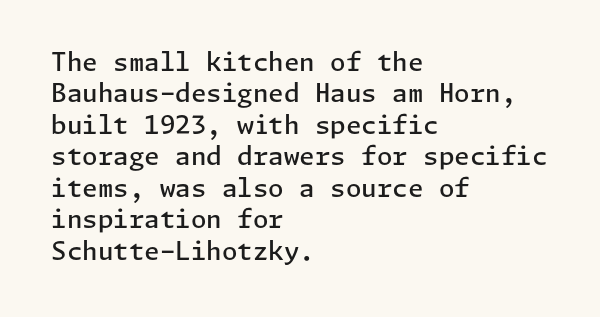
{"italic": "no", "bold": "semi", "underline": "no", "align": "left", "line_spacing": "normal", "line_spacing_ratio": 1.26, "letter_spacing": "normal", "letter_spacing_em": 0.0, "glyph_px": 25}
